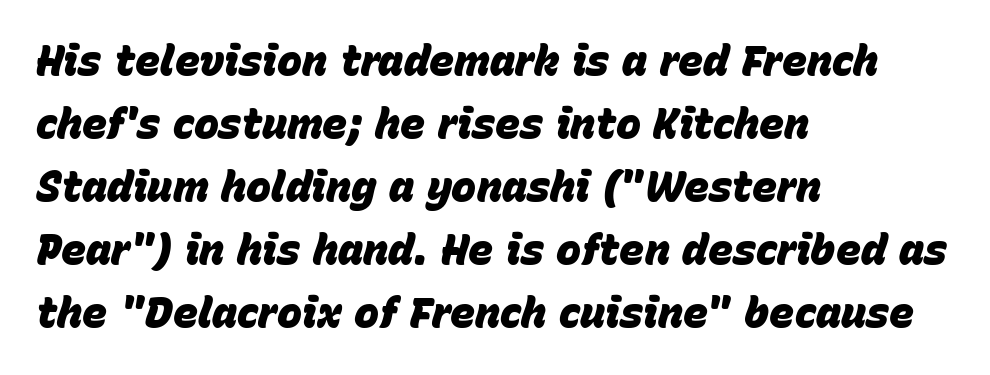
The image shows 42 px heavy type, italic (leaning right); set left-aligned, normal line spacing (1.5x), normal letter spacing, not underlined; low stroke contrast and a large x-height.
